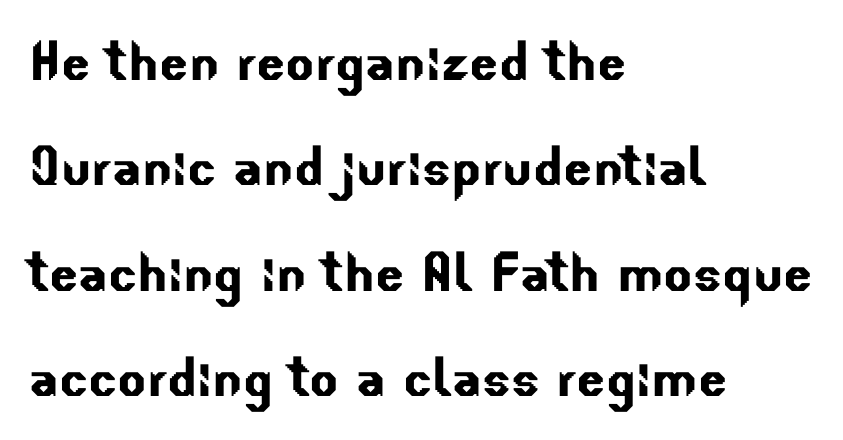
Glyph-to-glyph distance matches everyday printed text. One-word summary of the alignment: left. Is this a fixed-width face? No — the glyphs have proportional, varying widths. The space beneath each line is pristine and unruled. Interline gaps are of average width in this sample. The characters display no serif detailing; their extremities are plain.
